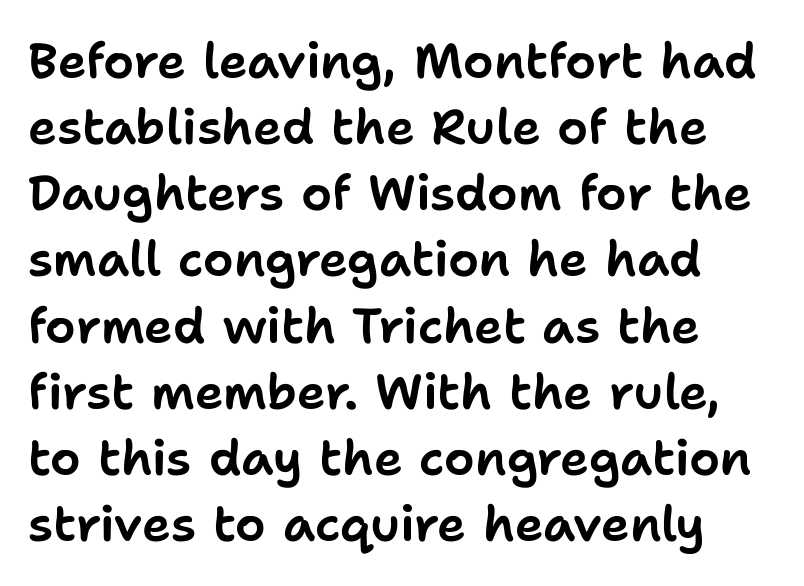
Q: Is the text italic (slanted)? A: No, it is upright.
Q: Is the typeface a serif or a sans-serif typeface? A: Sans-serif.
Q: Is the text underlined? A: No.
Q: How is the paragraph aligned? A: Left-aligned.
Q: Is the spacing between letters normal or unusually wide? A: Normal.
Q: Is the spacing between lines tight, normal or loose? A: Normal.
Q: Width (condensed, normal, or wide)? A: Normal.
Q: Stroke contrast? A: Low.
Q: x-height? A: Medium.
Q: Monospaced? A: No.
